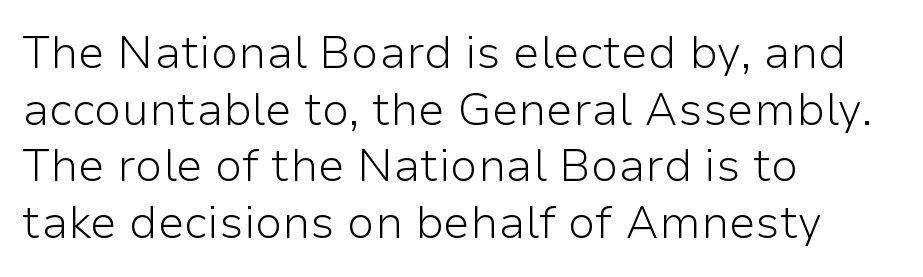
Q: Is the text bold? A: No.
Q: Is the text italic (slanted)? A: No, it is upright.
Q: Is the typeface a serif or a sans-serif typeface? A: Sans-serif.
Q: Is the text underlined? A: No.
Q: How is the paragraph aligned? A: Left-aligned.
Q: Is the spacing between letters normal or unusually wide? A: Normal.
Q: Is the spacing between lines tight, normal or loose? A: Normal.
Q: Width (condensed, normal, or wide)? A: Normal.
Q: Stroke contrast? A: Low.
Q: x-height? A: Medium.
Q: Monospaced? A: No.
